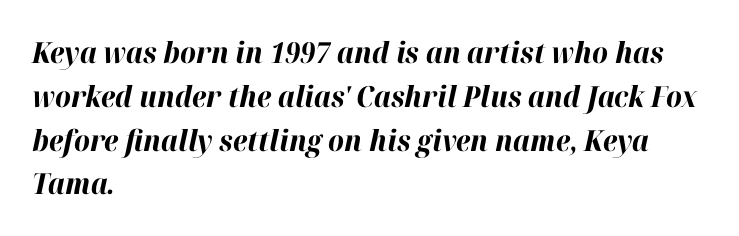
The image shows 29 px bold type, italic (leaning right); set left-aligned, normal line spacing (1.51x), normal letter spacing, not underlined; high stroke contrast and a medium x-height.
